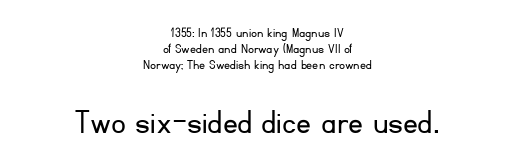
The image shows 37 px light sans-serif type, upright; set centered, tight line spacing (1.07x), normal letter spacing, not underlined; the second (bottom) block is 2.47x larger; low stroke contrast and a small x-height.
